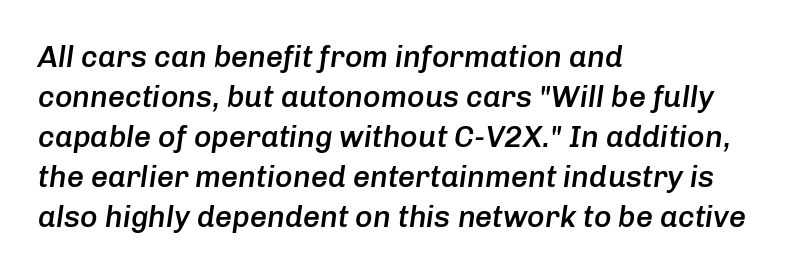
{"italic": "yes", "lean": "right", "slant_degrees": 8, "bold": "semi", "weight": "semibold", "width": "normal", "stroke_contrast": "low", "x_height": "medium", "monospaced": "no", "underline": "no", "align": "left", "line_spacing": "normal", "line_spacing_ratio": 1.33, "letter_spacing": "normal", "letter_spacing_em": 0.0, "glyph_px": 30}
